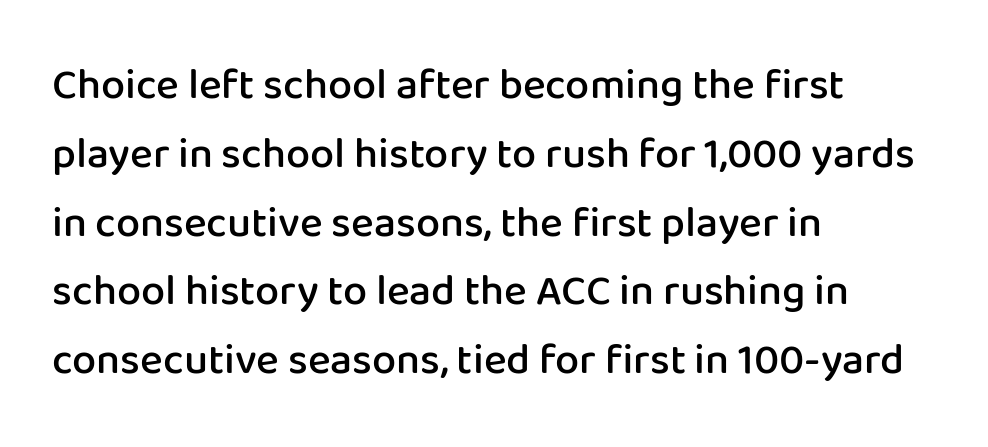
Q: Is the text bold? A: Semi-bold.
Q: Is the text italic (slanted)? A: No, it is upright.
Q: Is the typeface a serif or a sans-serif typeface? A: Sans-serif.
Q: Is the text underlined? A: No.
Q: How is the paragraph aligned? A: Left-aligned.
Q: Is the spacing between letters normal or unusually wide? A: Normal.
Q: Is the spacing between lines tight, normal or loose? A: Normal.
Q: Width (condensed, normal, or wide)? A: Normal.
Q: Stroke contrast? A: Low.
Q: x-height? A: Medium.
Q: Monospaced? A: No.
